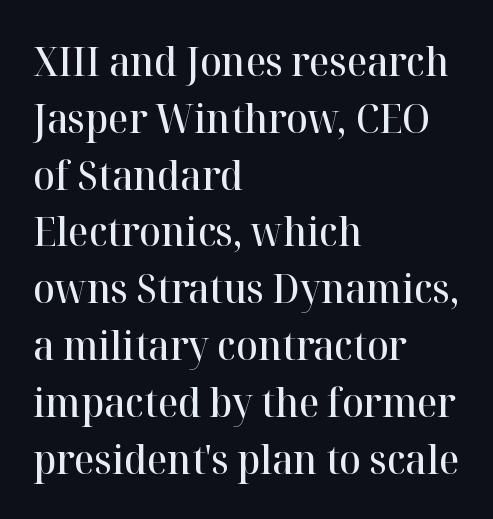
The image shows 40 px semibold serif type, upright; set left-aligned, normal line spacing (1.42x), normal letter spacing, not underlined; high stroke contrast and a medium x-height.
